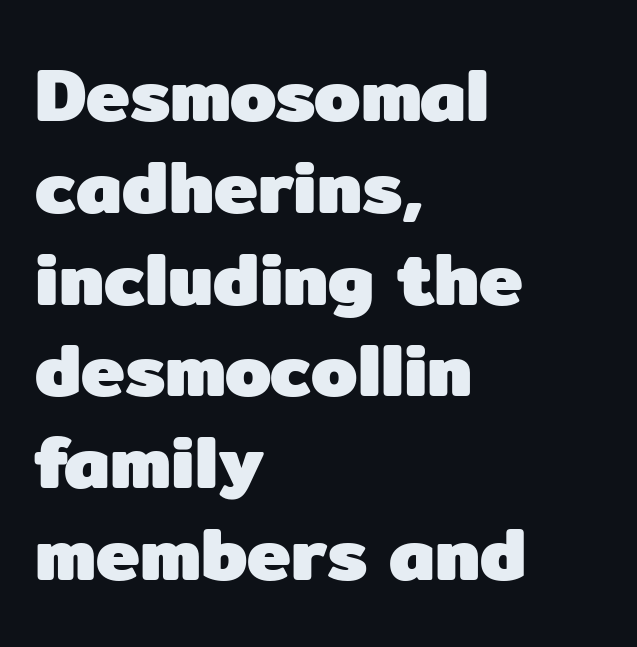
The image shows 74 px heavy sans-serif type, upright; set left-aligned, line spacing 1.24x, normal letter spacing, not underlined; low stroke contrast and a medium x-height.
